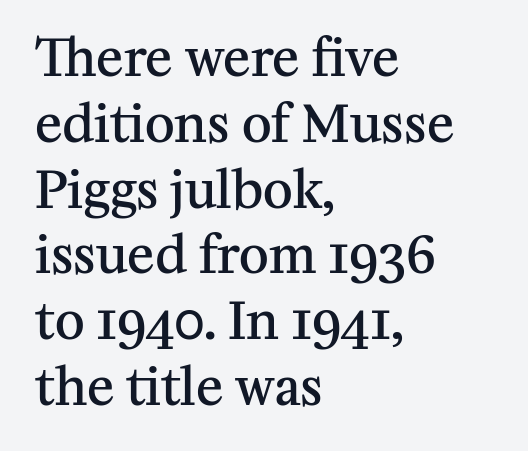
{"serif": "yes", "italic": "no", "bold": "semi", "weight": "semibold", "width": "normal", "stroke_contrast": "medium", "x_height": "medium", "monospaced": "no", "underline": "no", "align": "left", "line_spacing": "normal", "line_spacing_ratio": 1.29, "letter_spacing": "normal", "letter_spacing_em": 0.0, "glyph_px": 51}
